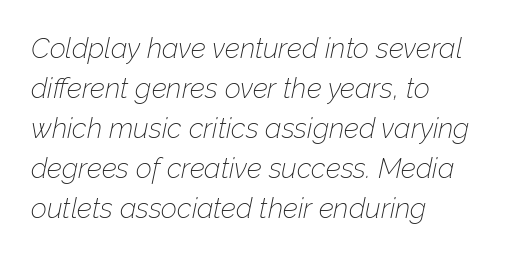
Glyph-to-glyph distance matches everyday printed text. Layout note: lines flush left. Compared with ordinary roman type, these characters are visibly tilted. The letters look calm and open, with moderate or lighter stems. The line-height multiplier appears to be the usual default.
